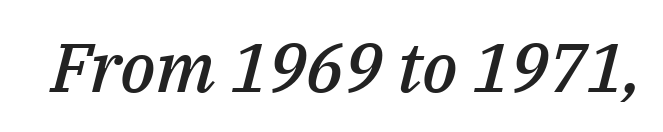
{"italic": "yes", "lean": "right", "slant_degrees": 14, "bold": "semi", "weight": "semibold", "width": "normal", "stroke_contrast": "medium", "x_height": "medium", "monospaced": "no", "underline": "no", "letter_spacing": "normal", "letter_spacing_em": 0.0, "glyph_px": 69}
